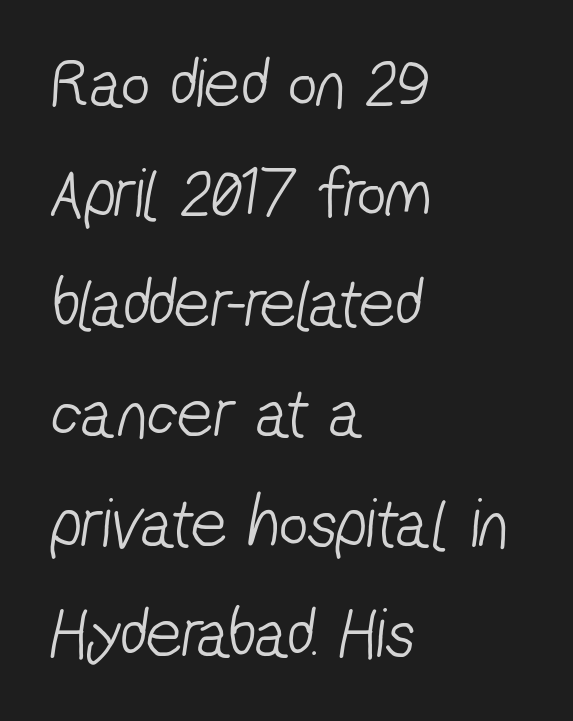
The image shows 71 px light, condensed sans-serif type; set left-aligned, normal line spacing (1.55x), normal letter spacing, not underlined; low stroke contrast and a medium x-height.
